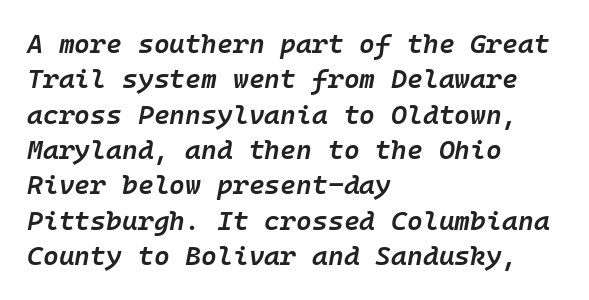
Q: Is the text bold? A: Semi-bold.
Q: Is the text italic (slanted)? A: Yes, it leans right by about 10 degrees.
Q: Is the text underlined? A: No.
Q: How is the paragraph aligned? A: Left-aligned.
Q: Is the spacing between letters normal or unusually wide? A: Normal.
Q: Is the spacing between lines tight, normal or loose? A: Normal.
